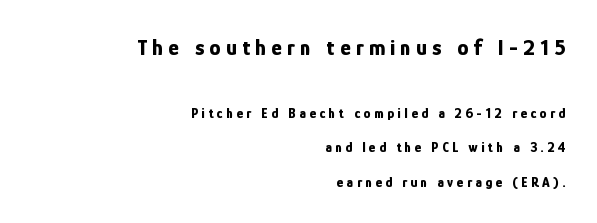
{"italic": "no", "bold": "yes", "underline": "no", "align": "right", "line_spacing": "loose", "line_spacing_ratio": 2.44, "letter_spacing": "wide", "letter_spacing_em": 0.25, "larger_block": "first", "size_ratio": 1.57, "glyph_px": 22}
